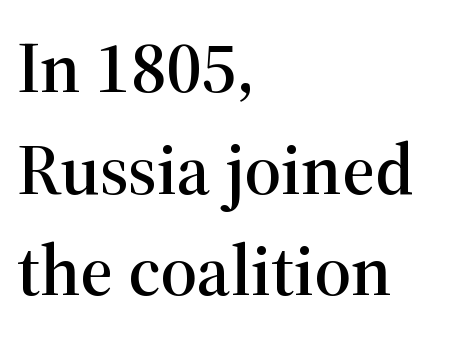
The image shows 72 px serif type, upright; set left-aligned, normal line spacing (1.41x), normal letter spacing, not underlined; high stroke contrast and a medium x-height.
